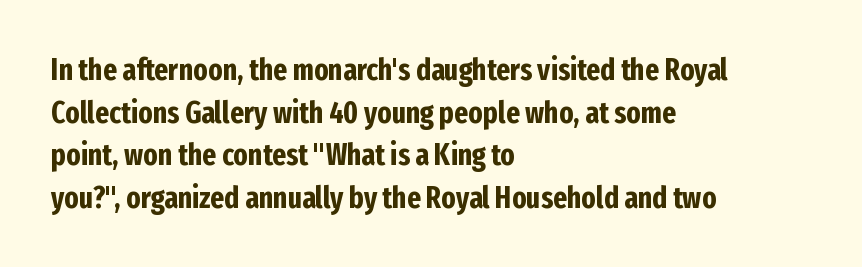
The image shows 30 px bold, condensed sans-serif type, upright; set left-aligned, normal line spacing (1.42x), normal letter spacing, not underlined; low stroke contrast and a medium x-height.
